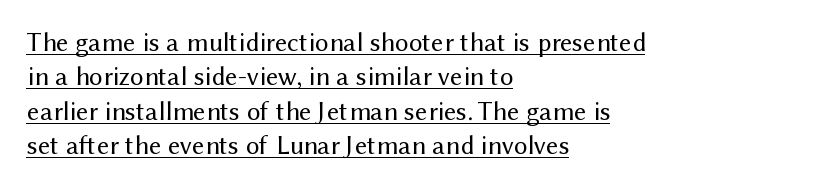
{"italic": "no", "bold": "no", "underline": "yes", "align": "left", "line_spacing": "normal", "line_spacing_ratio": 1.27, "letter_spacing": "normal", "letter_spacing_em": 0.0, "glyph_px": 27}
